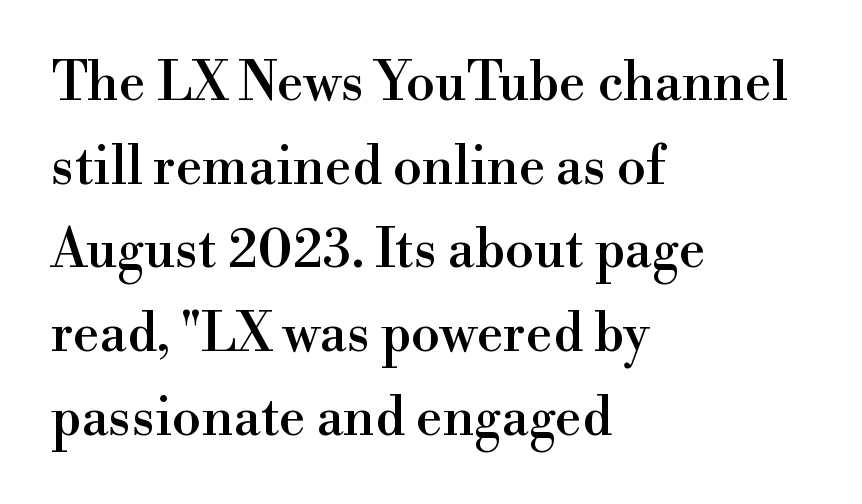
Is this a fixed-width face? No — the glyphs have proportional, varying widths. Stroke terminals: seriffed. Quick note: interline space is typical. If you drew a ruler down the left edge, every line would touch it. Quick note: not italic, upright.
